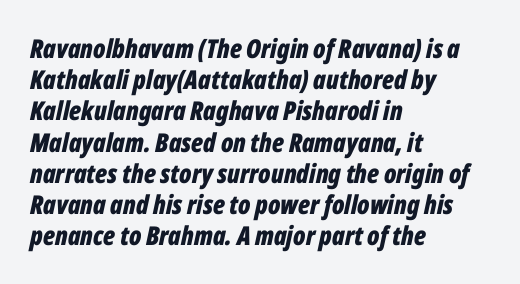
{"italic": "yes", "lean": "right", "slant_degrees": 12, "bold": "yes", "underline": "no", "align": "left", "line_spacing_ratio": 1.2, "letter_spacing": "normal", "letter_spacing_em": 0.0, "glyph_px": 26}
